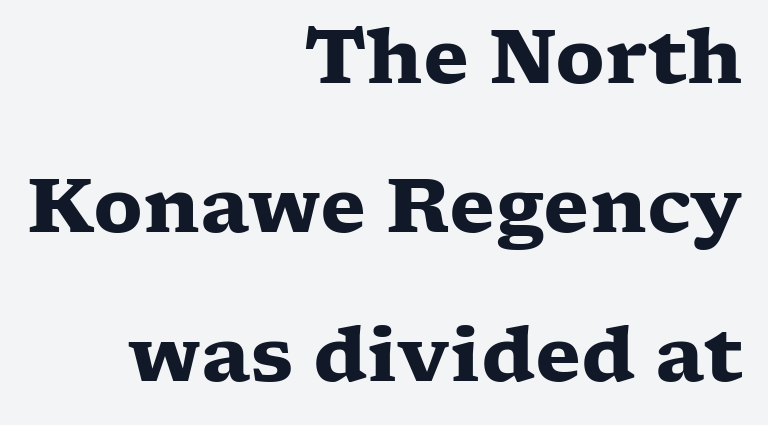
Q: Is the text bold? A: Yes.
Q: Is the text italic (slanted)? A: No, it is upright.
Q: Is the typeface a serif or a sans-serif typeface? A: Serif.
Q: Is the text underlined? A: No.
Q: How is the paragraph aligned? A: Right-aligned.
Q: Is the spacing between letters normal or unusually wide? A: Normal.
Q: Is the spacing between lines tight, normal or loose? A: Loose.
Q: Width (condensed, normal, or wide)? A: Wide.
Q: Stroke contrast? A: Low.
Q: x-height? A: Medium.
Q: Monospaced? A: No.
